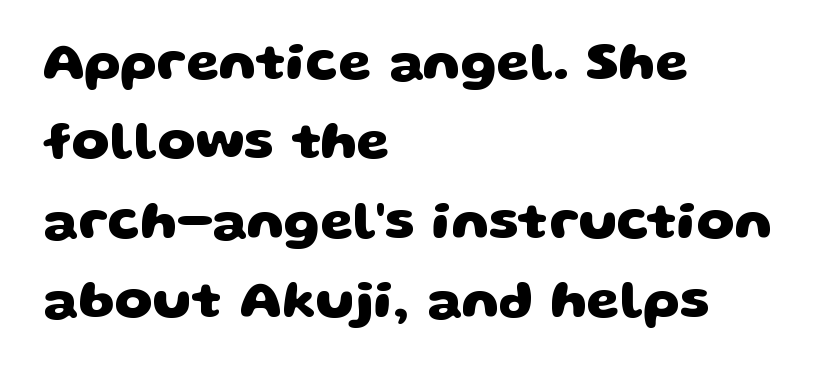
{"serif": "no", "bold": "yes", "weight": "heavy", "width": "wide", "stroke_contrast": "low", "x_height": "large", "monospaced": "no", "underline": "no", "align": "left", "line_spacing": "normal", "line_spacing_ratio": 1.5, "letter_spacing": "normal", "letter_spacing_em": 0.0, "glyph_px": 53}
